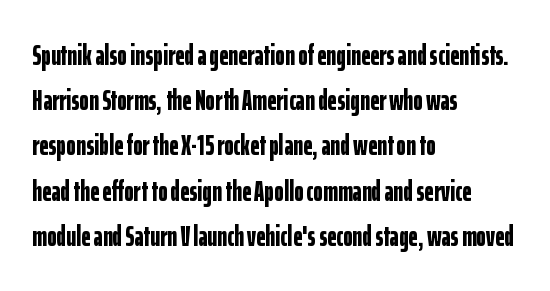
Q: Is the text bold? A: Yes.
Q: Is the text italic (slanted)? A: No, it is upright.
Q: Is the typeface a serif or a sans-serif typeface? A: Sans-serif.
Q: Is the text underlined? A: No.
Q: How is the paragraph aligned? A: Left-aligned.
Q: Is the spacing between letters normal or unusually wide? A: Normal.
Q: Is the spacing between lines tight, normal or loose? A: Normal.
Q: Width (condensed, normal, or wide)? A: Condensed.
Q: Stroke contrast? A: Low.
Q: x-height? A: Medium.
Q: Monospaced? A: No.
